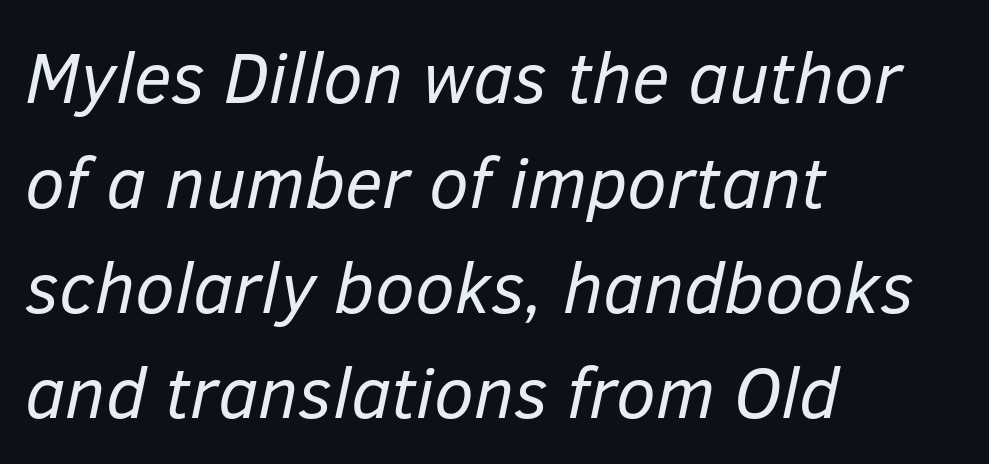
Q: Is the text bold? A: No.
Q: Is the text italic (slanted)? A: Yes, it leans right by about 12 degrees.
Q: Is the text underlined? A: No.
Q: How is the paragraph aligned? A: Left-aligned.
Q: Is the spacing between letters normal or unusually wide? A: Normal.
Q: Is the spacing between lines tight, normal or loose? A: Normal.
Q: Width (condensed, normal, or wide)? A: Normal.
Q: Stroke contrast? A: Low.
Q: x-height? A: Medium.
Q: Monospaced? A: No.
